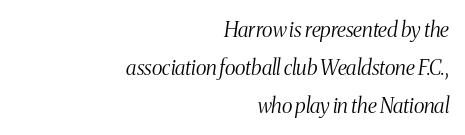
{"italic": "yes", "lean": "right", "slant_degrees": 8, "bold": "no", "underline": "no", "align": "right", "line_spacing_ratio": 1.8, "letter_spacing": "normal", "letter_spacing_em": 0.0, "glyph_px": 21}
